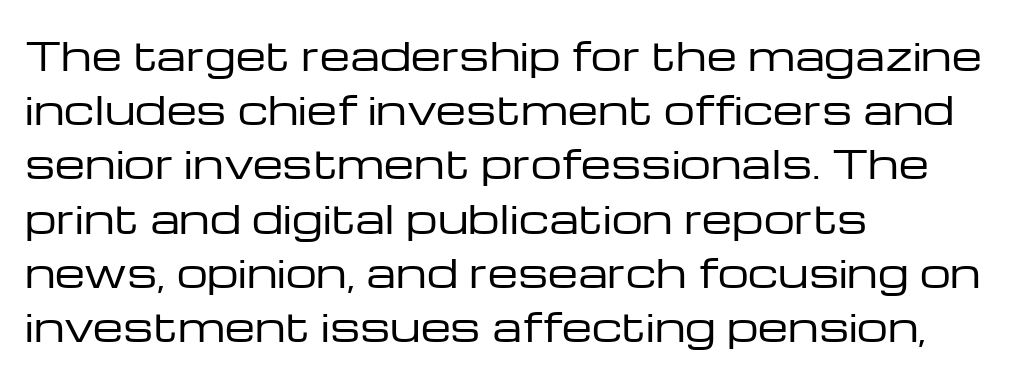
The image shows 39 px regular-weight, wide sans-serif type, upright; set left-aligned, normal line spacing (1.39x), normal letter spacing, not underlined; low stroke contrast and a medium x-height.
